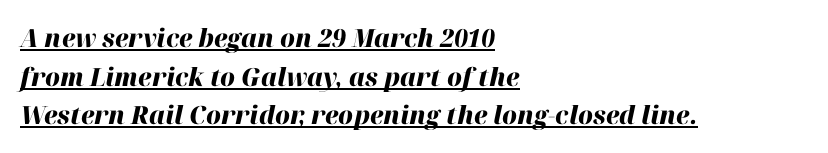
The image shows 25 px bold type, italic (leaning right); set left-aligned, normal line spacing (1.55x), normal letter spacing, underlined.
